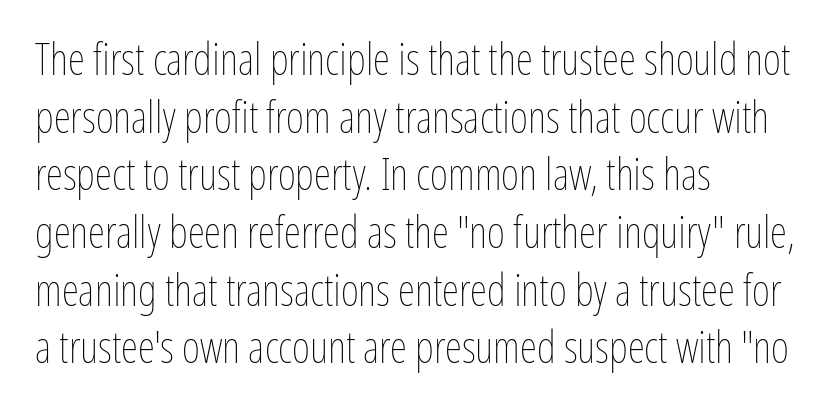
{"italic": "no", "bold": "no", "weight": "thin", "width": "condensed", "stroke_contrast": "low", "x_height": "medium", "monospaced": "no", "underline": "no", "align": "left", "line_spacing": "normal", "line_spacing_ratio": 1.31, "letter_spacing": "normal", "letter_spacing_em": 0.0, "glyph_px": 44}
